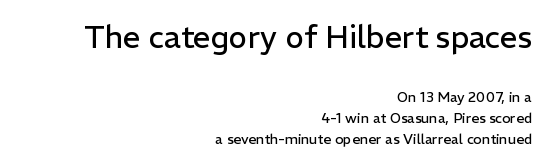
A student would notice the top passage is typeset larger than what follows. The axis of the letterforms is exactly vertical. Stroke thickness stays within the range of a standard reading face or lighter. Words appear dense and cohesive because spacing is normal. Examine the stroke ends and you'll find no serifs. The face used here is proportionally spaced, like ordinary book or web type.
